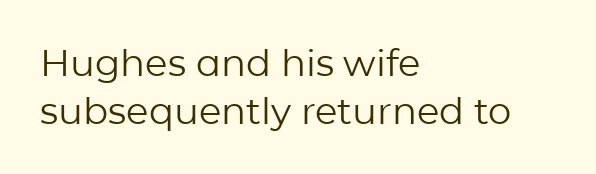
The image shows 37 px regular-weight sans-serif type, upright; set left-aligned, normal line spacing (1.29x), normal letter spacing, not underlined; low stroke contrast and a medium x-height.
